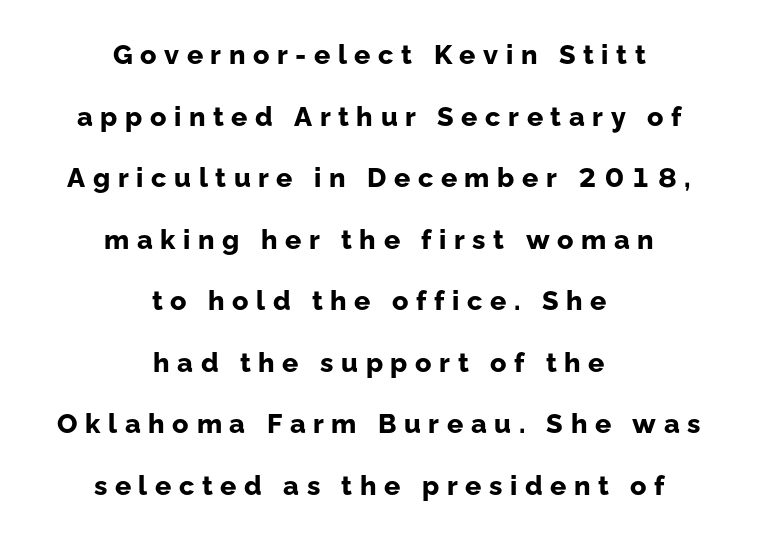
Q: Is the text bold? A: Yes.
Q: Is the text italic (slanted)? A: No, it is upright.
Q: Is the text underlined? A: No.
Q: How is the paragraph aligned? A: Centered.
Q: Is the spacing between letters normal or unusually wide? A: Unusually wide.
Q: Is the spacing between lines tight, normal or loose? A: Loose.
